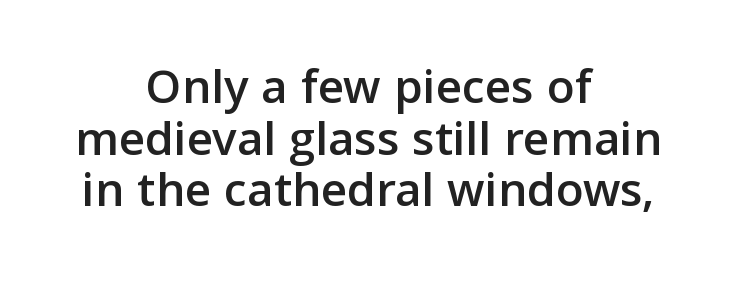
The image shows 51 px sans-serif type, upright; set centered, tight line spacing (1.01x), normal letter spacing, not underlined; low stroke contrast and a medium x-height.
